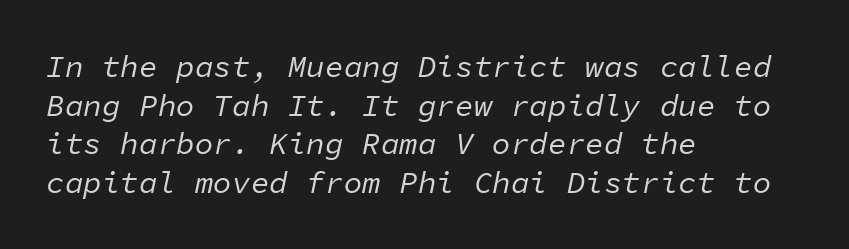
The letterforms sit at book weight or below. An italicized treatment has been applied to the whole sample. Characters follow at the spacing the type designer built in. Underline: absent. In CSS terms this would be text-align: left.
